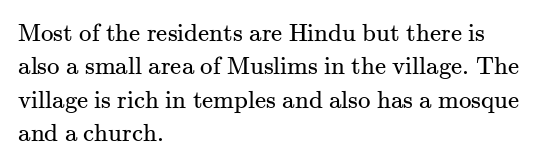
{"italic": "no", "bold": "no", "underline": "no", "align": "left", "line_spacing": "normal", "line_spacing_ratio": 1.34, "letter_spacing": "normal", "letter_spacing_em": 0.0, "glyph_px": 25}
